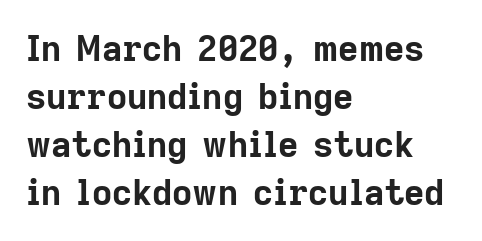
{"serif": "no", "italic": "no", "bold": "yes", "weight": "bold", "width": "normal", "stroke_contrast": "low", "x_height": "medium", "monospaced": "no", "underline": "no", "align": "left", "line_spacing": "normal", "line_spacing_ratio": 1.37, "letter_spacing": "normal", "letter_spacing_em": 0.0, "glyph_px": 35}
